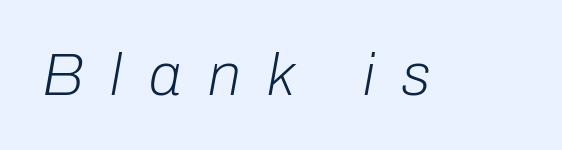
Ink coverage per letter is moderate at most. Plain, unruled lines of type. The passage shown is typed in a proportional face where columns would drift. Yep, that's italic — everything's leaning. In terms of letterspacing, this is a distinctly airy, spread setting.
